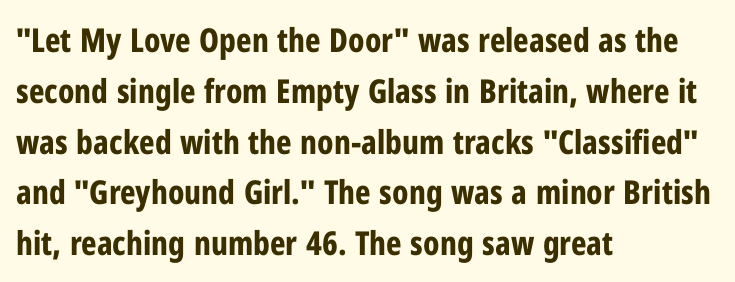
Q: Is the text bold? A: Yes.
Q: Is the text italic (slanted)? A: No, it is upright.
Q: Is the typeface a serif or a sans-serif typeface? A: Sans-serif.
Q: Is the text underlined? A: No.
Q: How is the paragraph aligned? A: Left-aligned.
Q: Is the spacing between letters normal or unusually wide? A: Normal.
Q: Is the spacing between lines tight, normal or loose? A: Normal.
Q: Width (condensed, normal, or wide)? A: Condensed.
Q: Stroke contrast? A: Low.
Q: x-height? A: Medium.
Q: Monospaced? A: No.
